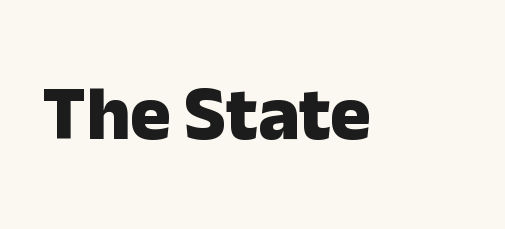
The image shows 77 px heavy sans-serif type, upright; set normal letter spacing, not underlined; low stroke contrast and a medium x-height.
